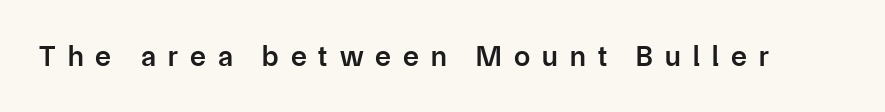
{"serif": "no", "italic": "no", "bold": "semi", "weight": "semibold", "width": "normal", "stroke_contrast": "low", "x_height": "medium", "monospaced": "no", "underline": "no", "letter_spacing": "wide", "letter_spacing_em": 0.42, "glyph_px": 29}
